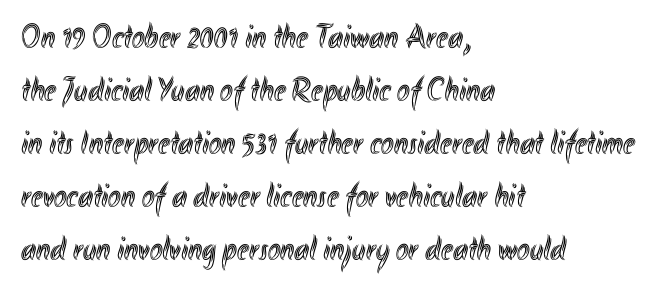
The image shows 34 px condensed type; set left-aligned, normal line spacing (1.56x), normal letter spacing, not underlined; a small x-height.
